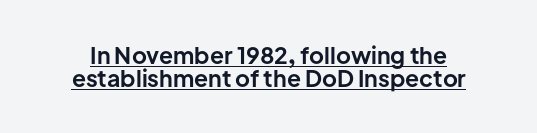
{"italic": "no", "bold": "yes", "underline": "yes", "line_spacing": "tight", "line_spacing_ratio": 0.98, "letter_spacing": "normal", "letter_spacing_em": 0.0, "glyph_px": 23}
